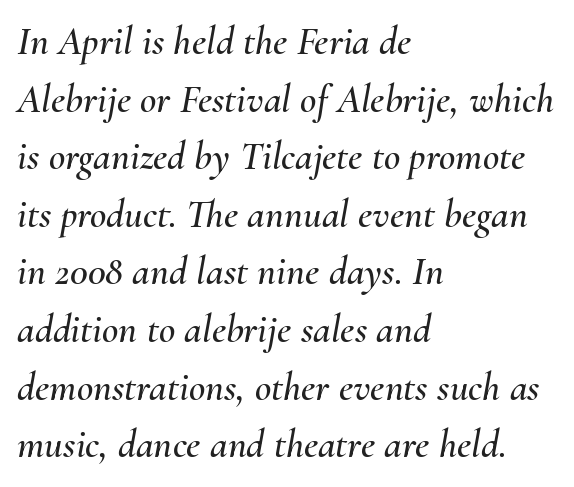
If you drew a ruler down the left edge, every line would touch it. Caption: standard tracking, unaltered. Spacing verdict: proportional, widths tailored to each character. These lines sit exactly where default settings would place them. Quick note: italic.
